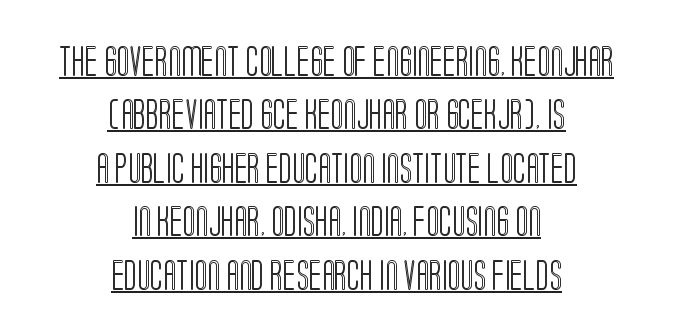
Is there any slant? The stems are plumb. The string is rendered with underlining switched on. Observe the ordinary spacing: letters are neighbours, not strangers. Here the designer chose a conventional face with non-uniform glyph widths.
